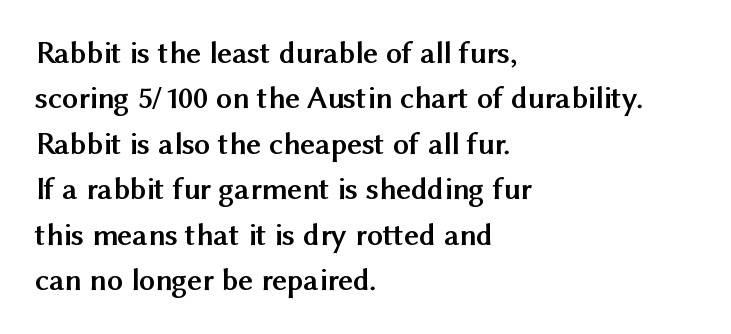
These lines are set flush left with a ragged right edge. Successive baselines arrive at the customary interval. Unmarked baselines from the first word to the last. Words appear dense and cohesive because spacing is normal.
